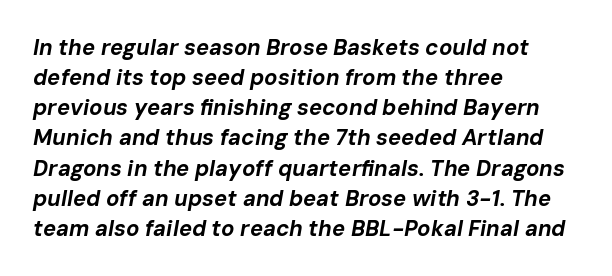
{"italic": "yes", "lean": "right", "slant_degrees": 10, "bold": "yes", "underline": "no", "align": "left", "line_spacing": "normal", "line_spacing_ratio": 1.37, "letter_spacing": "normal", "letter_spacing_em": 0.0, "glyph_px": 22}
